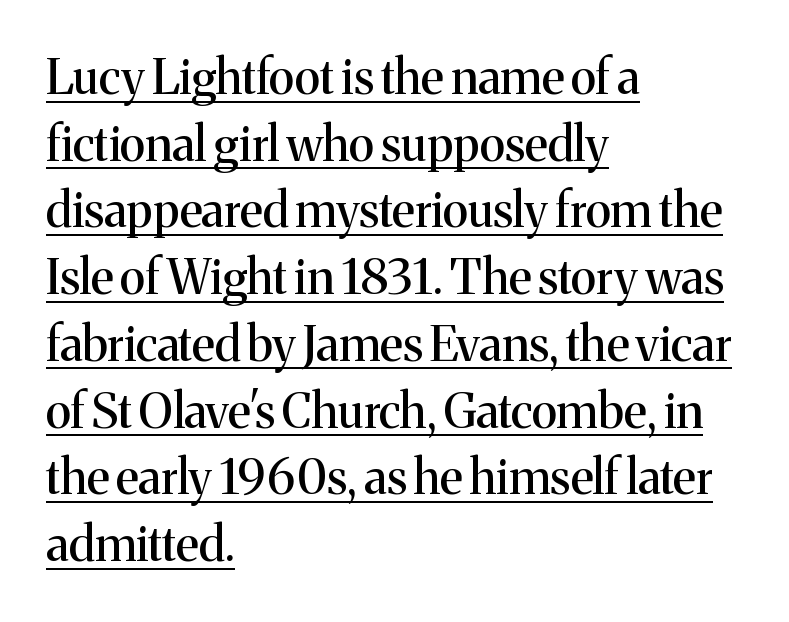
{"serif": "yes", "italic": "no", "width": "normal", "stroke_contrast": "medium", "x_height": "medium", "monospaced": "no", "underline": "yes", "align": "left", "line_spacing": "normal", "line_spacing_ratio": 1.39, "letter_spacing": "normal", "letter_spacing_em": 0.0, "glyph_px": 48}
